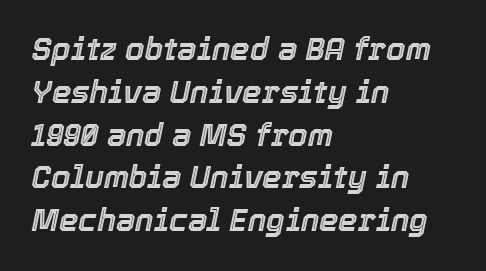
{"italic": "yes", "lean": "right", "slant_degrees": 12, "width": "normal", "x_height": "medium", "monospaced": "no", "underline": "no", "align": "left", "line_spacing": "normal", "line_spacing_ratio": 1.38, "letter_spacing": "normal", "letter_spacing_em": 0.0, "glyph_px": 31}
